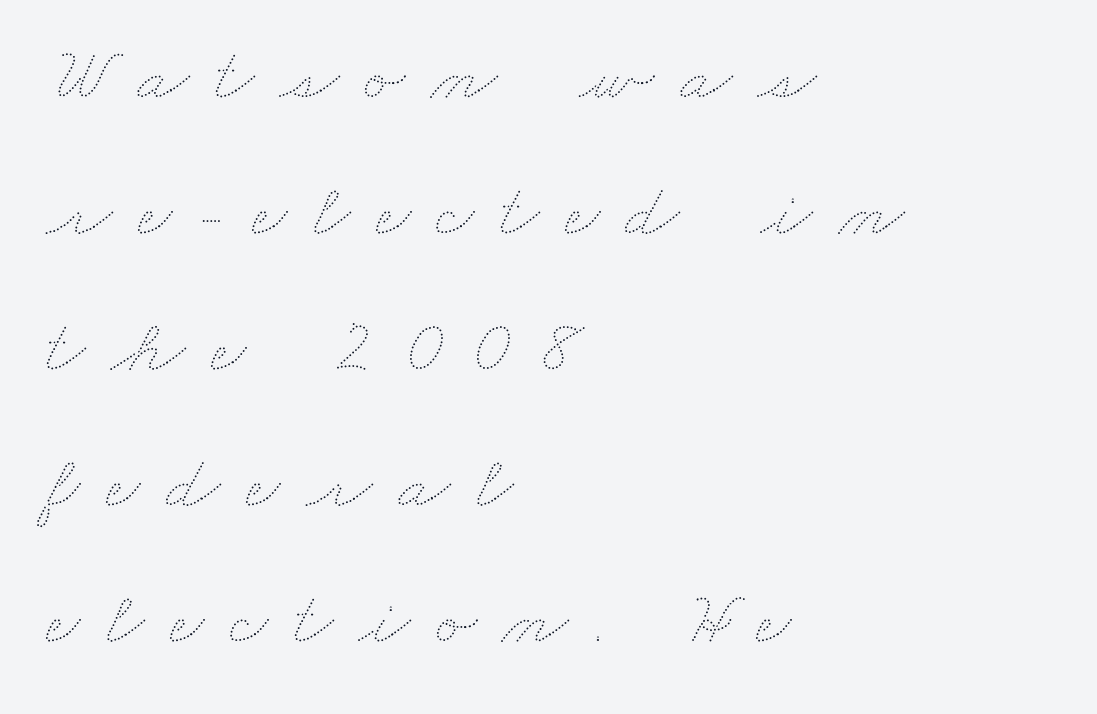
Compared with a centered layout, this one pins lines to the left instead. Is this a heavy cut? Hardly; it is regular or lighter. Is the letter spacing exaggerated? Yes — the characters are pushed far apart. These lines are rendered in a variable-pitch font. Descenders hang freely into open space.
